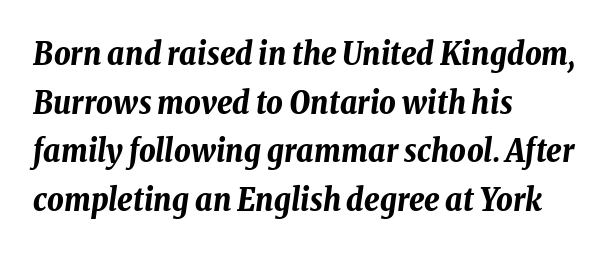
Q: Is the text bold? A: Yes.
Q: Is the text italic (slanted)? A: Yes, it leans right by about 8 degrees.
Q: Is the text underlined? A: No.
Q: How is the paragraph aligned? A: Left-aligned.
Q: Is the spacing between letters normal or unusually wide? A: Normal.
Q: Is the spacing between lines tight, normal or loose? A: Normal.
Q: Width (condensed, normal, or wide)? A: Condensed.
Q: Stroke contrast? A: Low.
Q: x-height? A: Medium.
Q: Monospaced? A: No.
